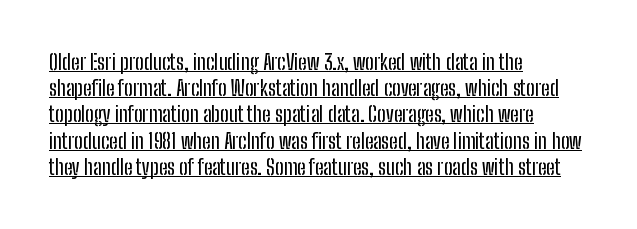
{"italic": "no", "underline": "yes", "align": "left", "line_spacing": "normal", "line_spacing_ratio": 1.25, "letter_spacing": "normal", "letter_spacing_em": 0.0, "glyph_px": 21}
